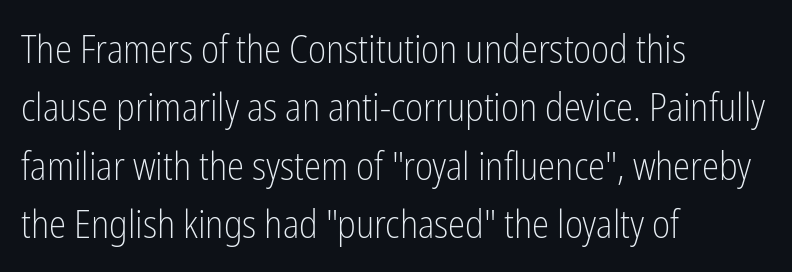
Do the characters align in a grid? No, the font is proportional. The face used here is rendered with its standard letterfit. Stems and bowls with no extra thickness — not bold. Casual observation: everything's shoved over to the left. Beneath every word, the page is bare.
